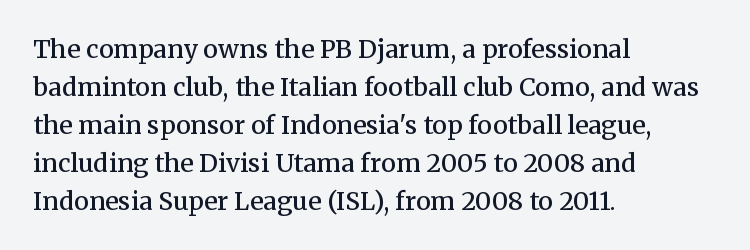
Q: Is the text bold? A: Semi-bold.
Q: Is the text italic (slanted)? A: No, it is upright.
Q: Is the text underlined? A: No.
Q: How is the paragraph aligned? A: Left-aligned.
Q: Is the spacing between letters normal or unusually wide? A: Normal.
Q: Is the spacing between lines tight, normal or loose? A: Normal.
